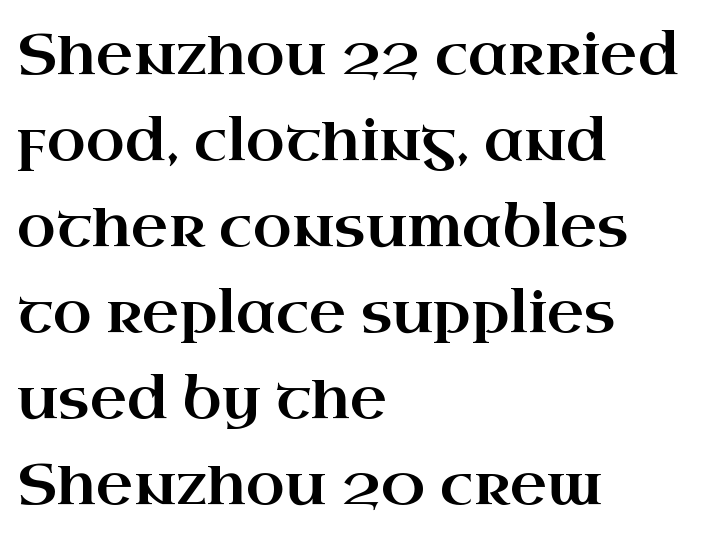
Q: Is the text italic (slanted)? A: No, it is upright.
Q: Is the typeface a serif or a sans-serif typeface? A: Serif.
Q: Is the text underlined? A: No.
Q: How is the paragraph aligned? A: Left-aligned.
Q: Is the spacing between letters normal or unusually wide? A: Normal.
Q: Is the spacing between lines tight, normal or loose? A: Normal.
Q: Width (condensed, normal, or wide)? A: Wide.
Q: Stroke contrast? A: High.
Q: x-height? A: Small.
Q: Monospaced? A: No.
